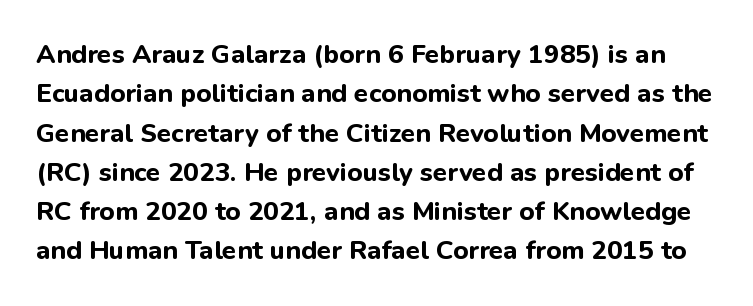
Q: Is the text bold? A: Yes.
Q: Is the text italic (slanted)? A: No, it is upright.
Q: Is the text underlined? A: No.
Q: Is the spacing between letters normal or unusually wide? A: Normal.
Q: Is the spacing between lines tight, normal or loose? A: Normal.
